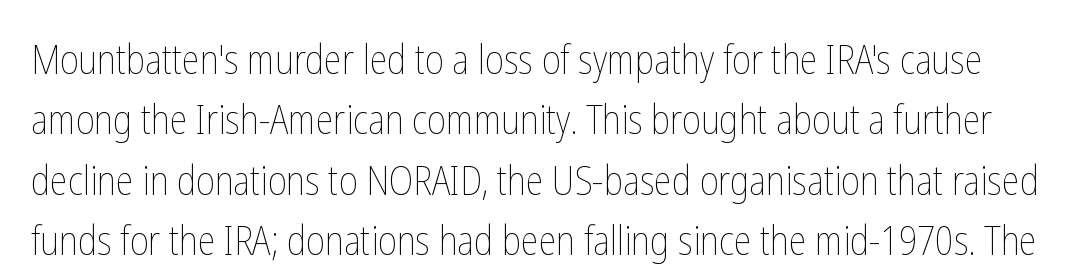
Q: Is the text bold? A: No.
Q: Is the text italic (slanted)? A: No, it is upright.
Q: Is the text underlined? A: No.
Q: Is the spacing between letters normal or unusually wide? A: Normal.
Q: Is the spacing between lines tight, normal or loose? A: Normal.
Q: Width (condensed, normal, or wide)? A: Condensed.
Q: Stroke contrast? A: Low.
Q: x-height? A: Medium.
Q: Monospaced? A: No.
